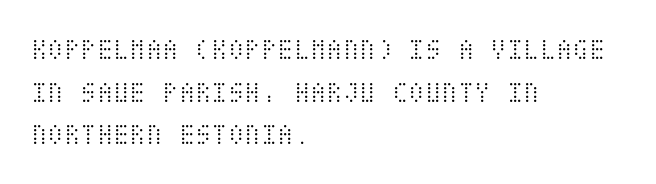
{"italic": "no", "bold": "no", "weight": "light", "width": "condensed", "stroke_contrast": "medium", "x_height": "large", "underline": "no", "align": "left", "line_spacing": "normal", "line_spacing_ratio": 1.42, "letter_spacing": "normal", "letter_spacing_em": 0.0, "glyph_px": 30}
